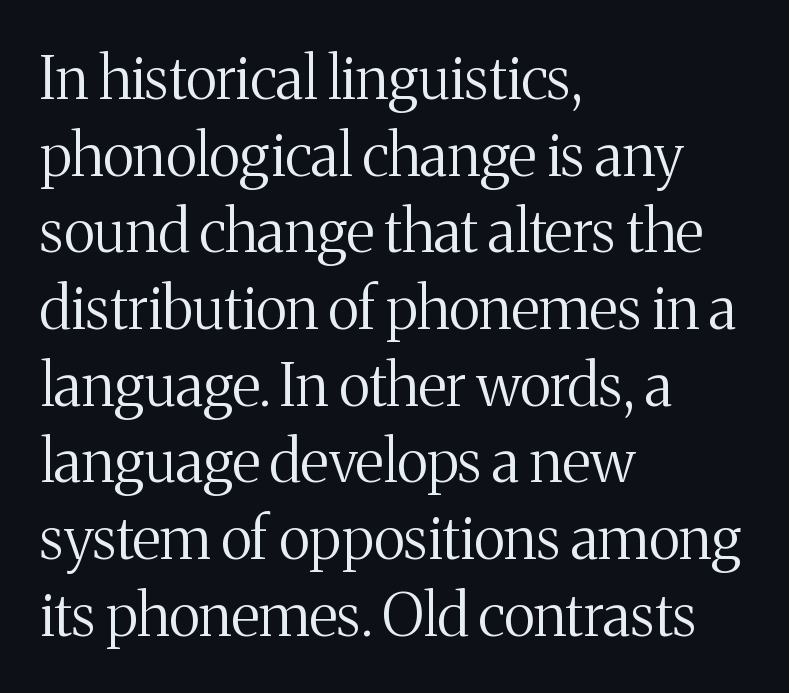
Q: Is the text bold? A: No.
Q: Is the text italic (slanted)? A: No, it is upright.
Q: Is the typeface a serif or a sans-serif typeface? A: Serif.
Q: Is the text underlined? A: No.
Q: How is the paragraph aligned? A: Left-aligned.
Q: Is the spacing between letters normal or unusually wide? A: Normal.
Q: Is the spacing between lines tight, normal or loose? A: Normal.
Q: Width (condensed, normal, or wide)? A: Normal.
Q: Stroke contrast? A: Medium.
Q: x-height? A: Medium.
Q: Monospaced? A: No.
